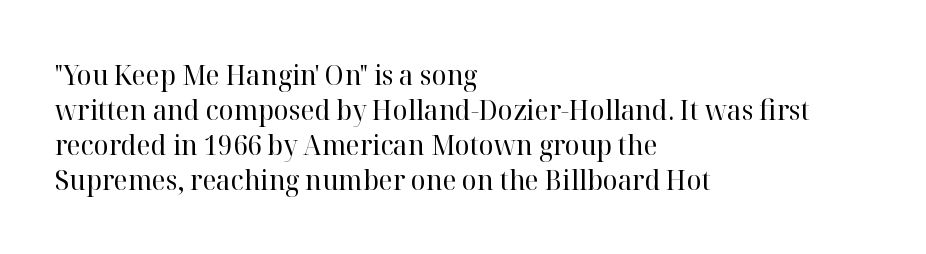
Q: Is the text bold? A: No.
Q: Is the text italic (slanted)? A: No, it is upright.
Q: Is the typeface a serif or a sans-serif typeface? A: Serif.
Q: Is the text underlined? A: No.
Q: How is the paragraph aligned? A: Left-aligned.
Q: Is the spacing between letters normal or unusually wide? A: Normal.
Q: Is the spacing between lines tight, normal or loose? A: Normal.
Q: Width (condensed, normal, or wide)? A: Normal.
Q: Stroke contrast? A: High.
Q: x-height? A: Medium.
Q: Monospaced? A: No.
